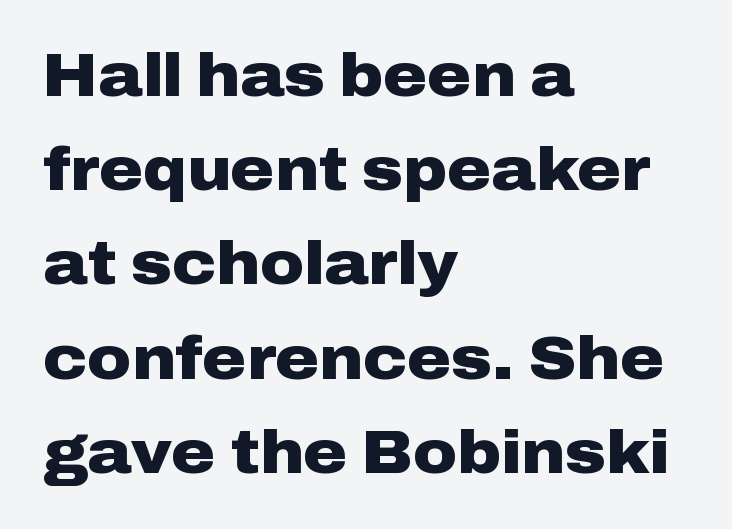
The image shows 60 px heavy, wide sans-serif type, upright; set left-aligned, normal line spacing (1.57x), normal letter spacing, not underlined; low stroke contrast and a medium x-height.
